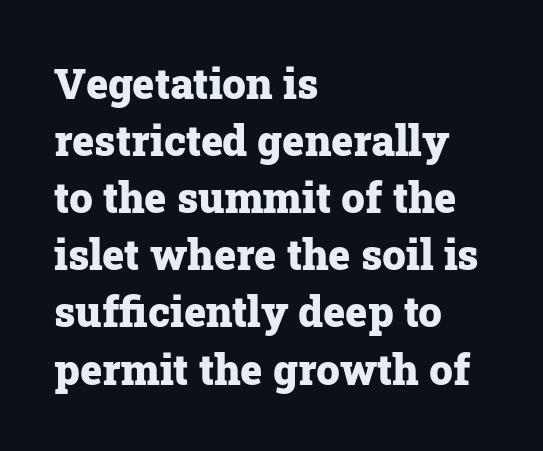
Q: Is the text bold? A: Yes.
Q: Is the text italic (slanted)? A: No, it is upright.
Q: Is the typeface a serif or a sans-serif typeface? A: Serif.
Q: Is the text underlined? A: No.
Q: How is the paragraph aligned? A: Left-aligned.
Q: Is the spacing between letters normal or unusually wide? A: Normal.
Q: Is the spacing between lines tight, normal or loose? A: Normal.
Q: Width (condensed, normal, or wide)? A: Normal.
Q: Stroke contrast? A: Low.
Q: x-height? A: Medium.
Q: Monospaced? A: No.
